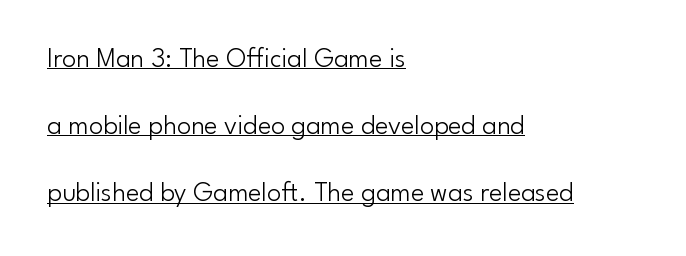
Q: Is the text bold? A: No.
Q: Is the text italic (slanted)? A: No, it is upright.
Q: Is the typeface a serif or a sans-serif typeface? A: Sans-serif.
Q: Is the text underlined? A: Yes.
Q: How is the paragraph aligned? A: Left-aligned.
Q: Is the spacing between letters normal or unusually wide? A: Normal.
Q: Is the spacing between lines tight, normal or loose? A: Loose.
Q: Width (condensed, normal, or wide)? A: Normal.
Q: Stroke contrast? A: Low.
Q: x-height? A: Small.
Q: Monospaced? A: No.
